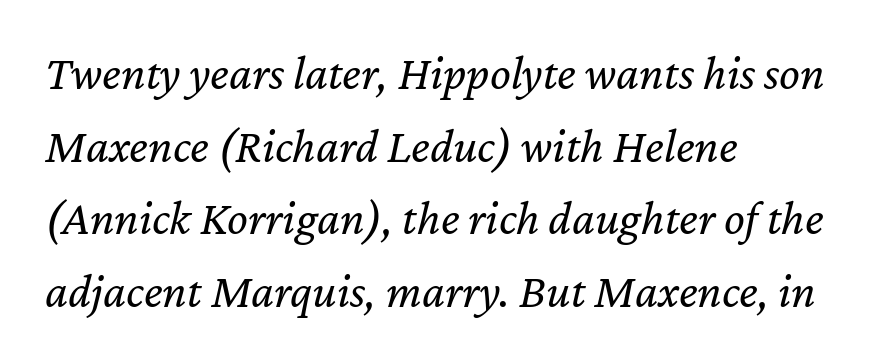
The image shows 49 px regular-weight type, italic (leaning right); set left-aligned, normal line spacing (1.48x), normal letter spacing, not underlined; low stroke contrast and a medium x-height.
